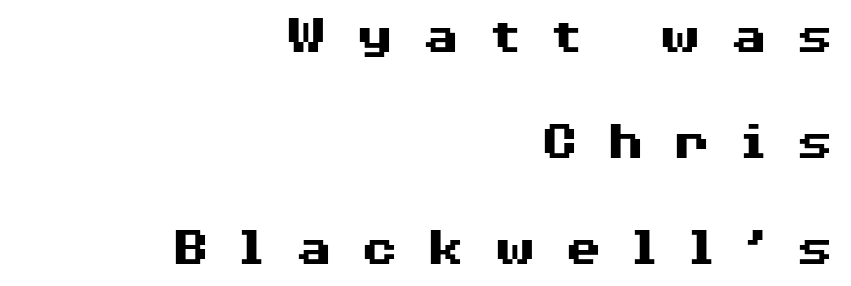
The image shows 56 px heavy, wide sans-serif type, upright; set right-aligned, line spacing 1.89x, unusually wide letter spacing (+0.49 em), not underlined; medium stroke contrast and a medium x-height.
